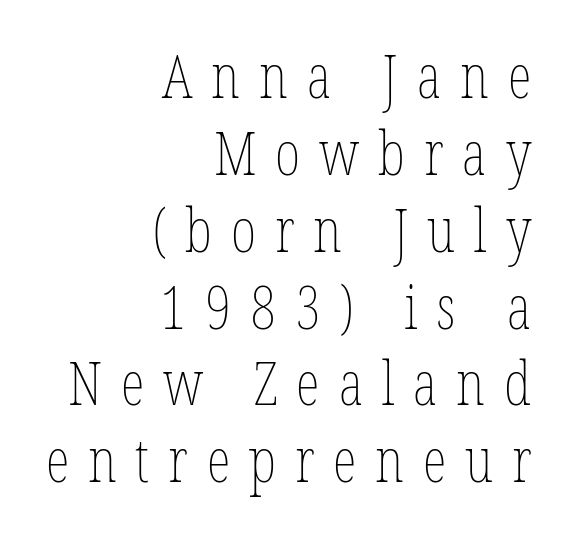
On a weight scale, this lands at 450 or below. Students, observe: this is what conventionally led text looks like. A clean baseline with only descenders dipping below it. The ragged edge is on the left, which tells us the setting is flush right. Upright lettering throughout.
